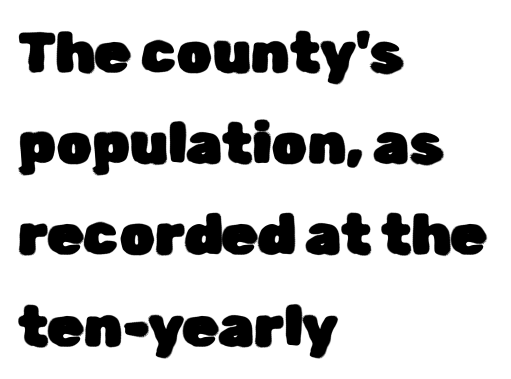
You could not count columns in this text — the font is proportionally spaced. Casual observation: everything's shoved over to the left. Type without underlining. Ascenders rise straight up at ninety degrees. The designer left line spacing at the default.
